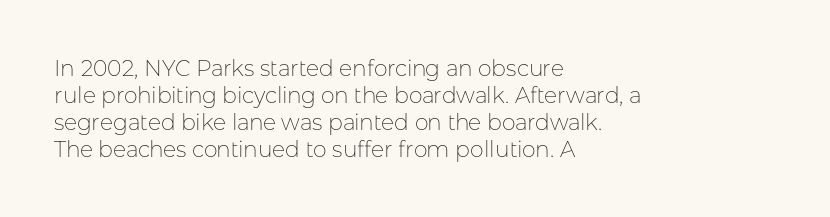
Honestly, the letter spacing is just normal — you wouldn't notice it. A student would call this left alignment; a typographer would say flush left, rag right. The font sits on the lighter half of the weight spectrum, regular included. Just letters on the line, the space beneath them empty.
